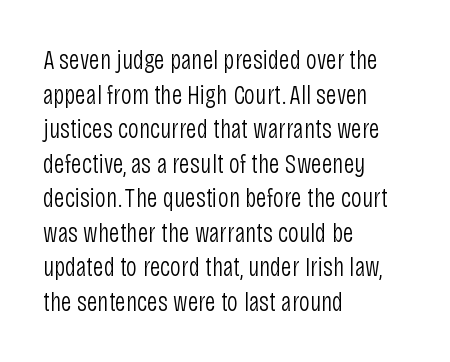
{"italic": "no", "bold": "no", "underline": "no", "align": "left", "line_spacing": "normal", "line_spacing_ratio": 1.28, "letter_spacing": "normal", "letter_spacing_em": 0.0, "glyph_px": 27}
